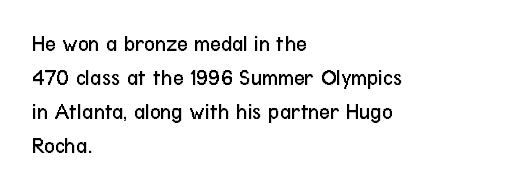
Q: Is the text bold? A: No.
Q: Is the text italic (slanted)? A: No, it is upright.
Q: Is the text underlined? A: No.
Q: How is the paragraph aligned? A: Left-aligned.
Q: Is the spacing between letters normal or unusually wide? A: Normal.
Q: Is the spacing between lines tight, normal or loose? A: Normal.
